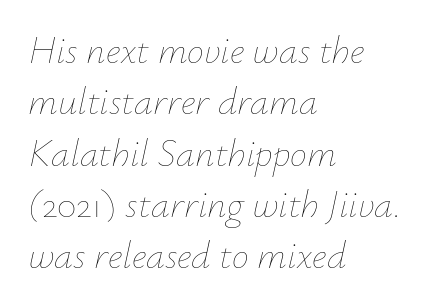
The typesetter chose a ragged-right arrangement here. These lines were composed using italics. Notice how descenders clear the ascenders below comfortably — that's standard leading. The letters advance in unequal steps, a hallmark of proportional type.
